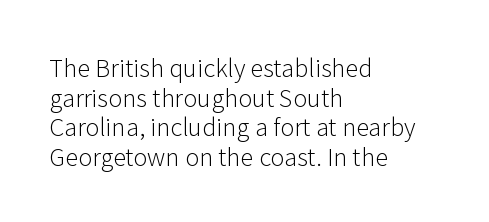
The image shows 24 px text type, upright; set left-aligned, line spacing 1.23x, normal letter spacing, not underlined.
